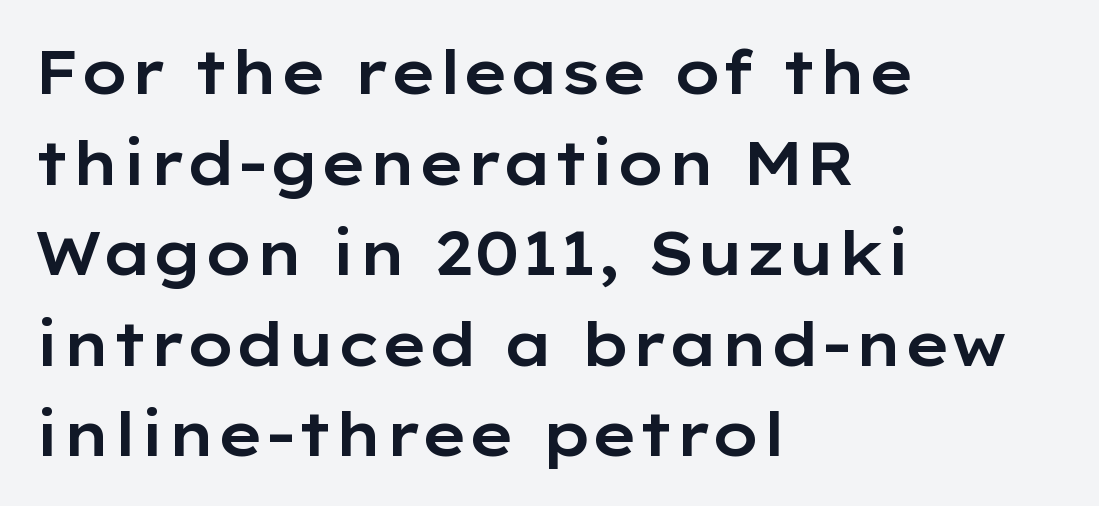
Q: Is the text italic (slanted)? A: No, it is upright.
Q: Is the typeface a serif or a sans-serif typeface? A: Sans-serif.
Q: Is the text underlined? A: No.
Q: How is the paragraph aligned? A: Left-aligned.
Q: Is the spacing between letters normal or unusually wide? A: Normal.
Q: Is the spacing between lines tight, normal or loose? A: Normal.
Q: Width (condensed, normal, or wide)? A: Wide.
Q: Stroke contrast? A: Low.
Q: x-height? A: Medium.
Q: Monospaced? A: No.
